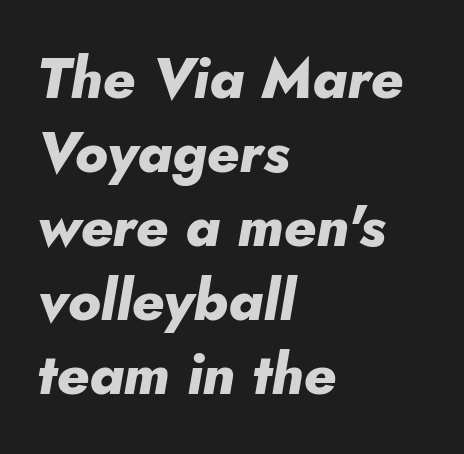
Q: Is the text bold? A: Yes.
Q: Is the text italic (slanted)? A: Yes, it leans right by about 10 degrees.
Q: Is the text underlined? A: No.
Q: How is the paragraph aligned? A: Left-aligned.
Q: Is the spacing between letters normal or unusually wide? A: Normal.
Q: Is the spacing between lines tight, normal or loose? A: Normal.
Q: Width (condensed, normal, or wide)? A: Normal.
Q: Stroke contrast? A: Low.
Q: x-height? A: Small.
Q: Monospaced? A: No.
